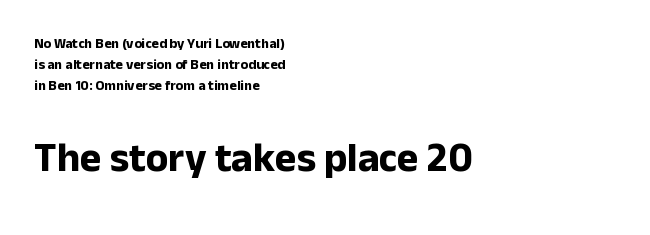
The image shows 41 px bold sans-serif type, upright; set left-aligned, normal line spacing (1.51x), normal letter spacing, not underlined; the second (bottom) block is 2.93x larger; low stroke contrast and a medium x-height.
